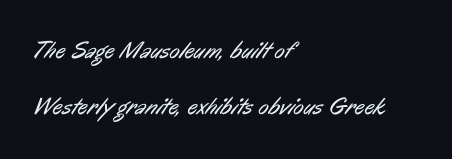
A bare baseline throughout the passage. Ink coverage per letter is moderate at most. The compositor pushed each line to the left boundary. Widely set lines give the paragraph a tall, airy silhouette. Characters follow at the spacing the type designer built in.
